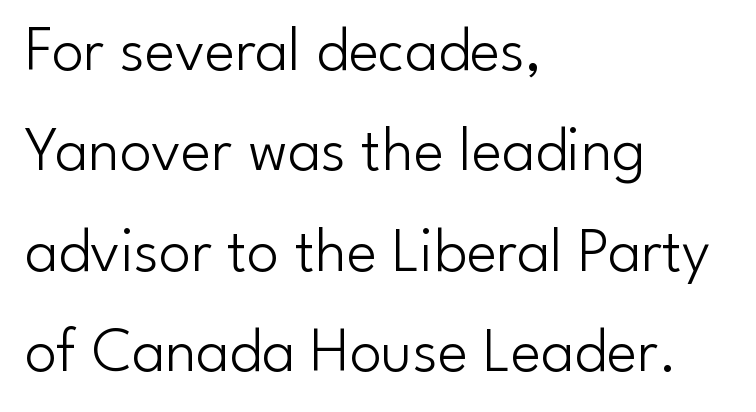
Notice how descenders clear the ascenders below comfortably — that's standard leading. The space directly below the letters is spotless. The letters sit at their default tracking, neither squeezed nor spread. Teacher's note: observe the even left margin — that is flush-left alignment.
